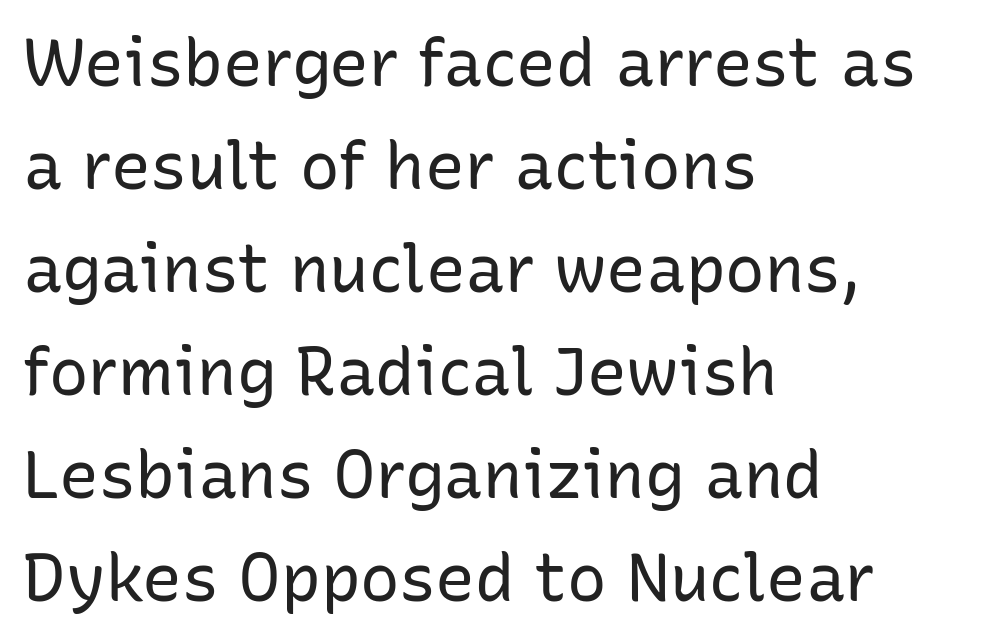
Stems and bowls with no extra thickness — not bold. This rendering leaves character spacing at its baseline value. This rendering features lettering with no underline. Unlike italic type, these characters show no tilt at all. The letters advance in unequal steps, a hallmark of proportional type. The font family rendered here belongs to the sans-serif group.
